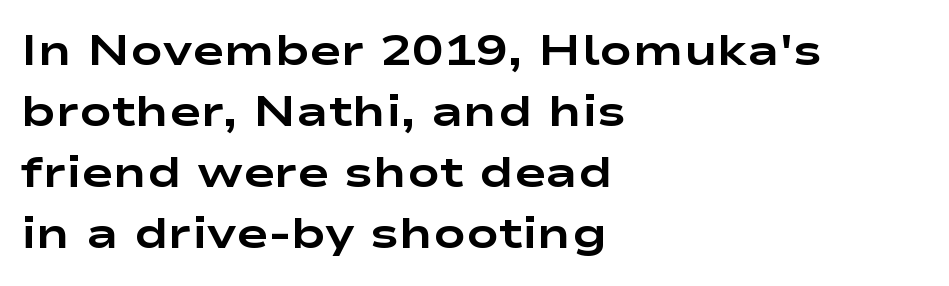
Decoration check: the copy has no underline. Vertically, the passage feels balanced, rows spaced as you'd expect. The face used here is a sans, in the tradition of grotesques and geometrics. The typesetting leans heavy: a genuine bold. If you drew a ruler down the left edge, every line would touch it. The rendering keeps characters at their native spacing.
